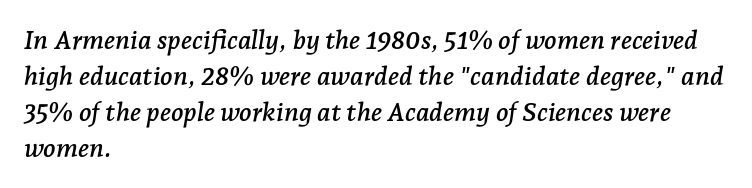
The image shows 26 px text type, italic (leaning right); set left-aligned, normal line spacing (1.38x), normal letter spacing, not underlined.
